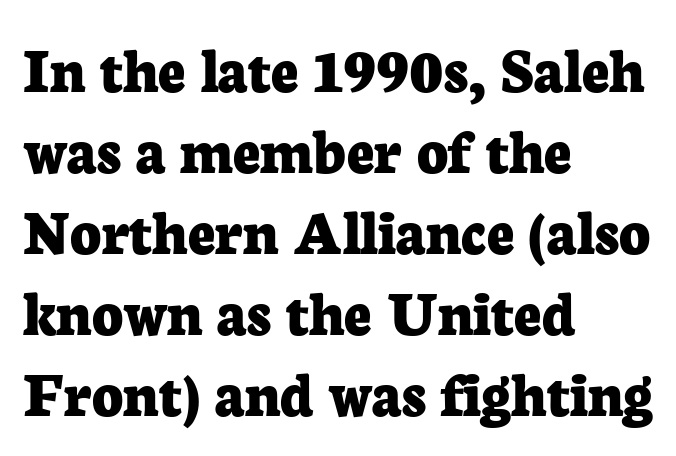
{"serif": "yes", "italic": "no", "bold": "yes", "weight": "bold", "width": "normal", "stroke_contrast": "low", "x_height": "medium", "monospaced": "no", "underline": "no", "align": "left", "line_spacing_ratio": 1.21, "letter_spacing": "normal", "letter_spacing_em": 0.0, "glyph_px": 67}
